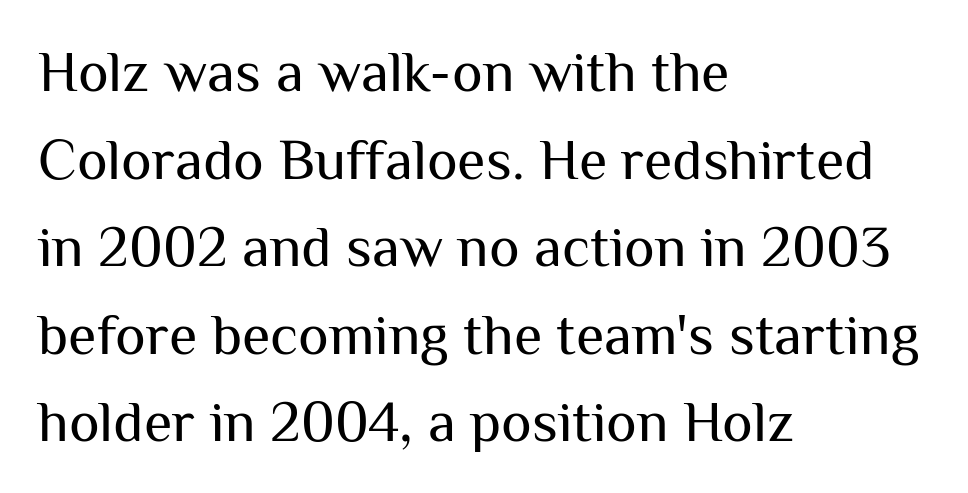
{"serif": "no", "italic": "no", "bold": "no", "weight": "regular", "width": "normal", "stroke_contrast": "medium", "x_height": "medium", "monospaced": "no", "underline": "no", "align": "left", "line_spacing": "normal", "line_spacing_ratio": 1.51, "letter_spacing": "normal", "letter_spacing_em": 0.0, "glyph_px": 58}
